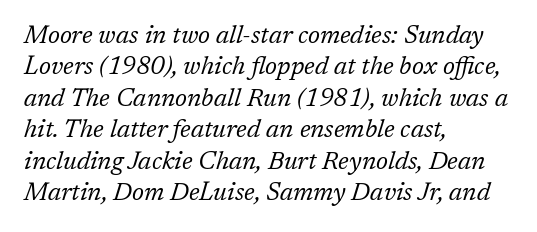
Q: Is the text bold? A: No.
Q: Is the text italic (slanted)? A: Yes, it leans right by about 17 degrees.
Q: Is the text underlined? A: No.
Q: How is the paragraph aligned? A: Left-aligned.
Q: Is the spacing between letters normal or unusually wide? A: Normal.
Q: Is the spacing between lines tight, normal or loose? A: Normal.
